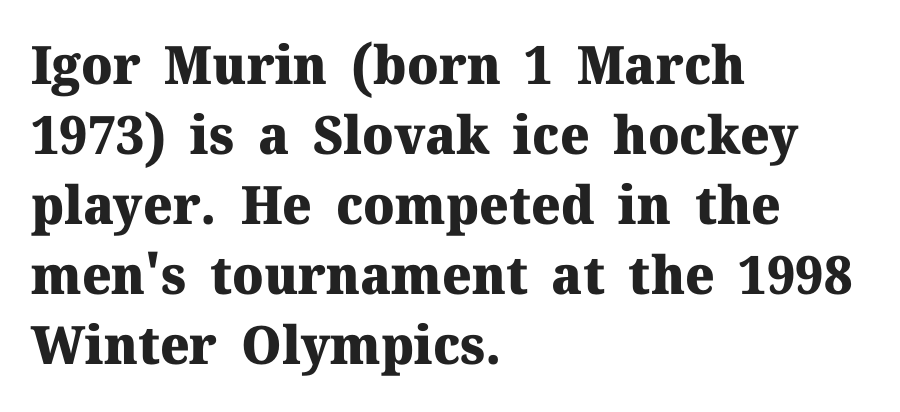
What weight is shown? A full bold with thick strokes. Notice how descenders clear the ascenders below comfortably — that's standard leading. If you drew a ruler down the left edge, every line would touch it. Clear beneath every line of the passage. Do the characters align in a grid? No, the font is proportional.
